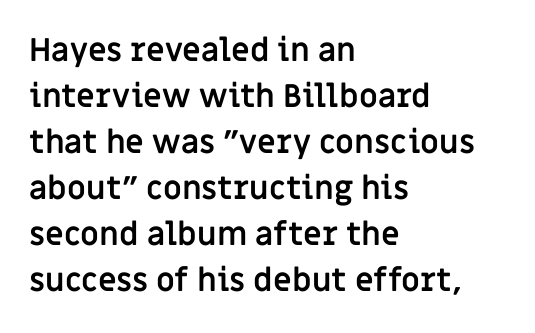
{"serif": "no", "italic": "no", "bold": "yes", "weight": "semibold", "width": "normal", "stroke_contrast": "low", "x_height": "large", "monospaced": "no", "underline": "no", "align": "left", "line_spacing": "normal", "line_spacing_ratio": 1.44, "letter_spacing": "normal", "letter_spacing_em": 0.0, "glyph_px": 32}
